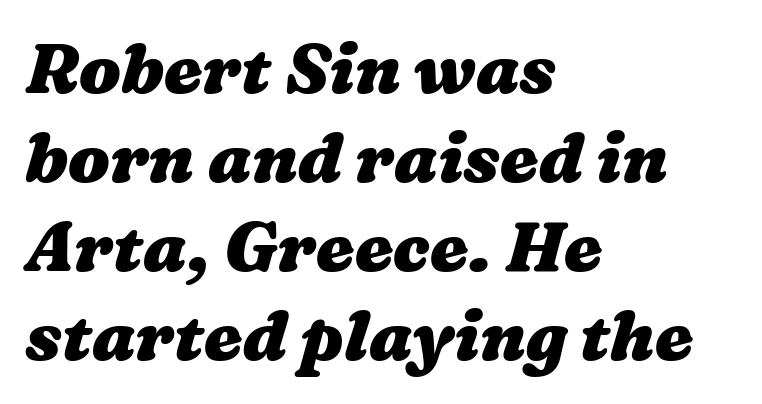
Q: Is the text bold? A: Yes.
Q: Is the text underlined? A: No.
Q: How is the paragraph aligned? A: Left-aligned.
Q: Is the spacing between letters normal or unusually wide? A: Normal.
Q: Is the spacing between lines tight, normal or loose? A: Normal.
Q: Width (condensed, normal, or wide)? A: Wide.
Q: Stroke contrast? A: Medium.
Q: x-height? A: Medium.
Q: Monospaced? A: No.
